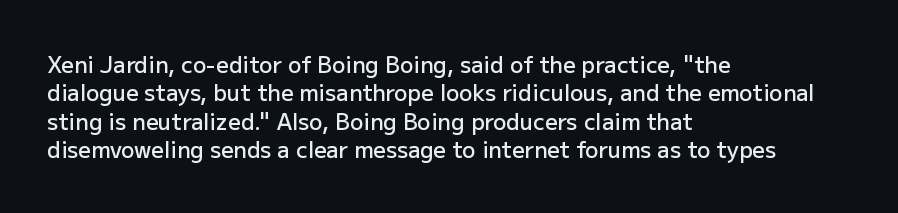
The image shows 22 px text type, upright; set left-aligned, normal line spacing (1.29x), normal letter spacing, not underlined.
